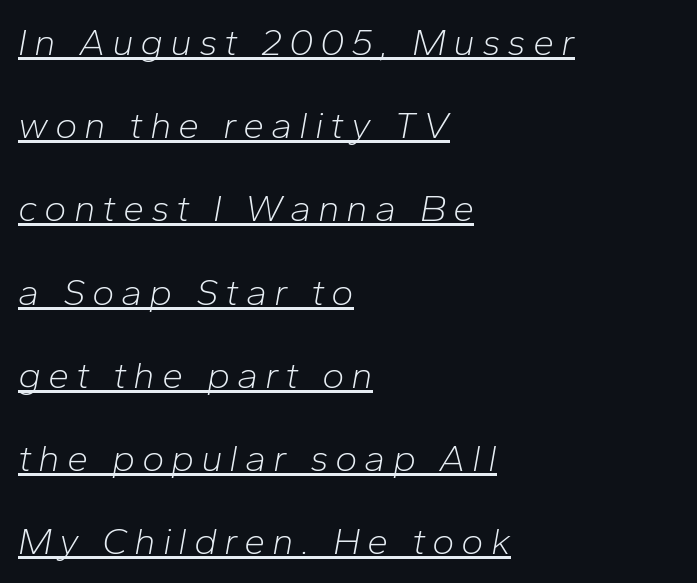
The image shows 38 px light type, italic (leaning right); set left-aligned, loose line spacing (2.19x), underlined; low stroke contrast and a medium x-height.
